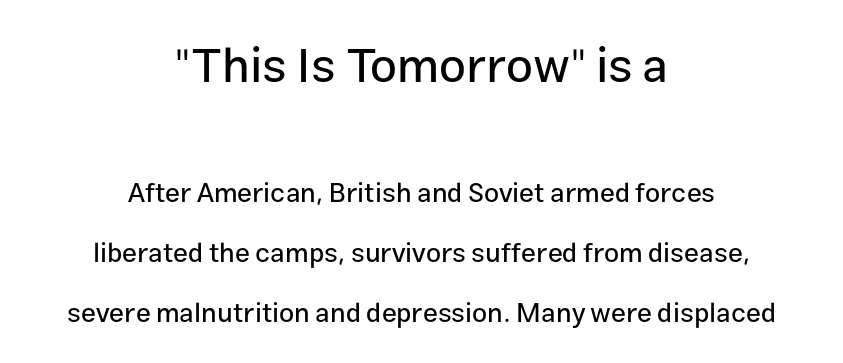
Widely set lines give the paragraph a tall, airy silhouette. Nobody touched the tracking dial on this one. No italicization has been applied; the sample stays upright. You could not count columns in this text — the font is proportionally spaced. Both edges are ragged and mirror each other, which tells us the setting is centered. This layout puts the oversized block above and the modest block below.
